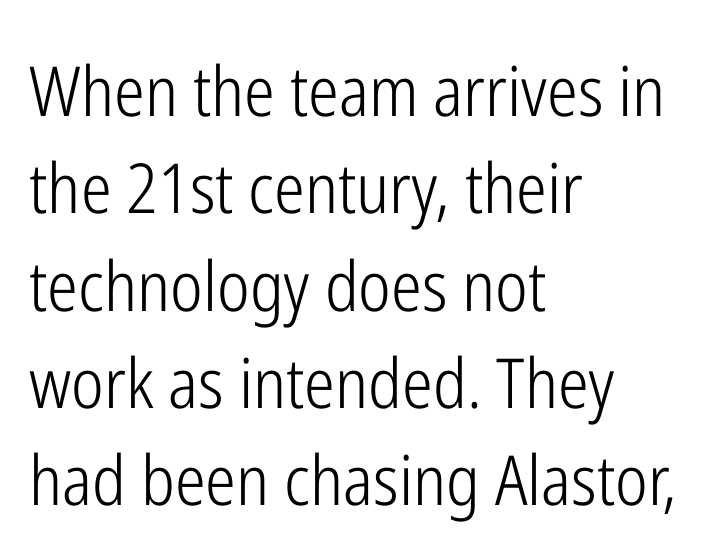
Q: Is the text bold? A: No.
Q: Is the text italic (slanted)? A: No, it is upright.
Q: Is the typeface a serif or a sans-serif typeface? A: Sans-serif.
Q: Is the text underlined? A: No.
Q: How is the paragraph aligned? A: Left-aligned.
Q: Is the spacing between letters normal or unusually wide? A: Normal.
Q: Is the spacing between lines tight, normal or loose? A: Normal.
Q: Width (condensed, normal, or wide)? A: Condensed.
Q: Stroke contrast? A: Low.
Q: x-height? A: Medium.
Q: Monospaced? A: No.
